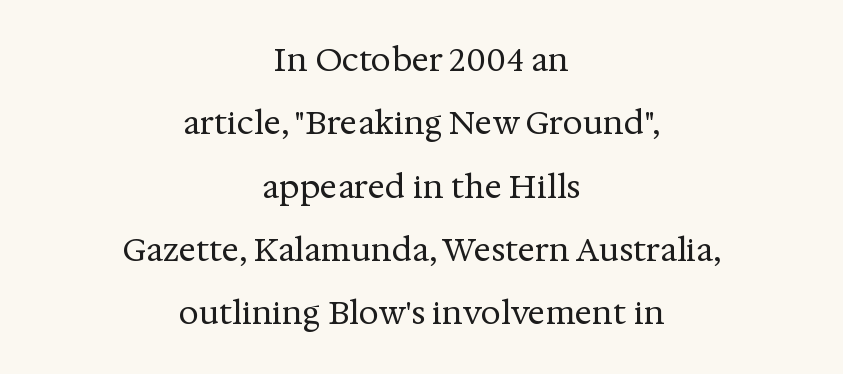
Yep, those are serifs on the letters. Typeset on center — no edge is straight. This reads as an unemphasized weight, regular at the heaviest. The font's upright variant was chosen for this text. Spacing between characters is what you'd get straight out of the box.
